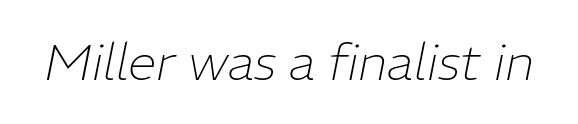
The image shows 51 px thin type, italic (leaning right); set normal letter spacing, not underlined; low stroke contrast and a medium x-height.
